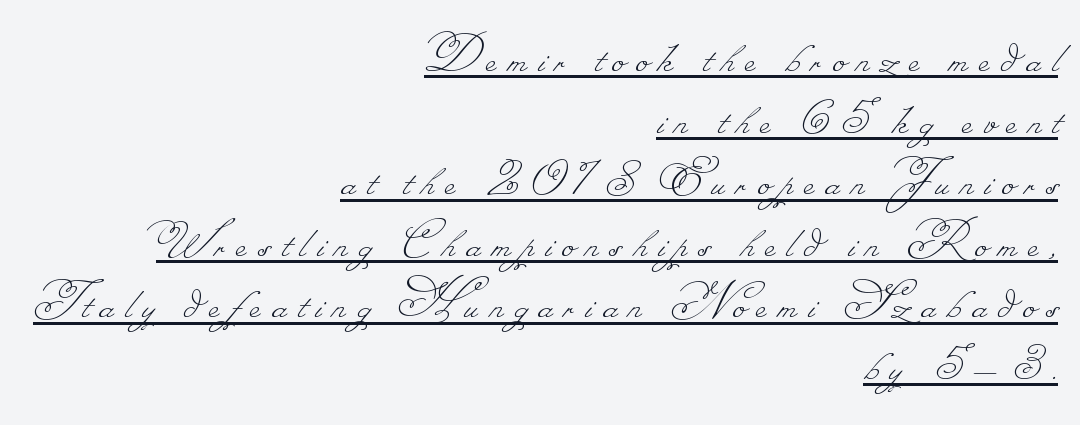
{"bold": "no", "weight": "thin", "width": "normal", "stroke_contrast": "low", "monospaced": "no", "underline": "yes", "align": "right", "line_spacing": "tight", "line_spacing_ratio": 1.12, "letter_spacing": "wide", "letter_spacing_em": 0.21, "glyph_px": 55}
